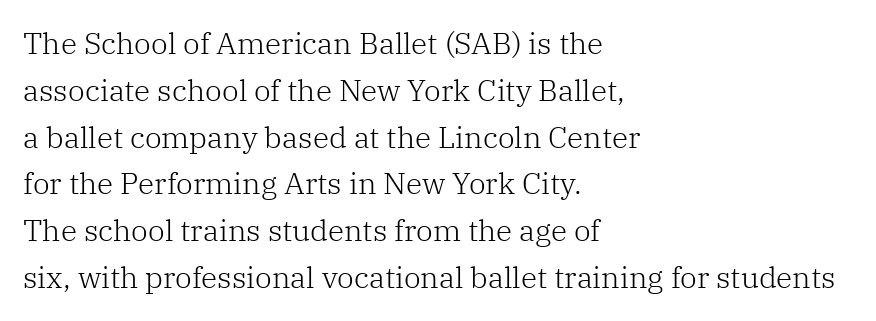
The image shows 30 px light serif type, upright; set left-aligned, normal line spacing (1.56x), normal letter spacing, not underlined; low stroke contrast and a medium x-height.
